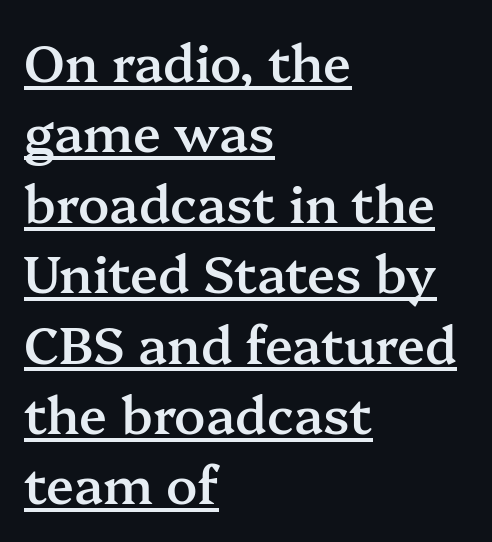
The image shows 51 px semibold serif type, upright; set left-aligned, normal line spacing (1.38x), normal letter spacing, underlined; medium stroke contrast and a medium x-height.
